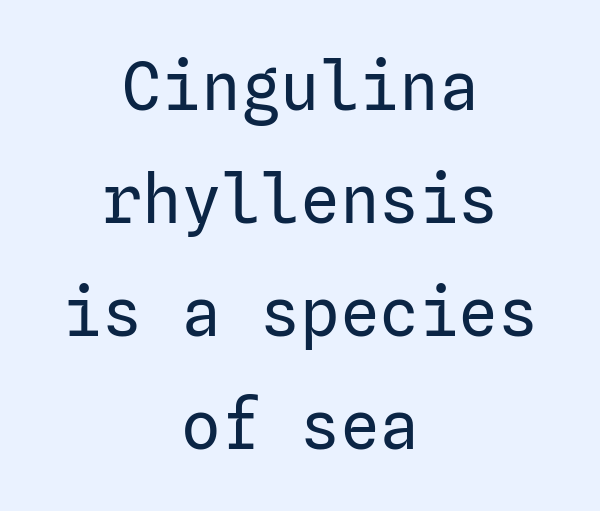
{"serif": "no", "italic": "no", "bold": "no", "weight": "regular", "width": "normal", "stroke_contrast": "low", "x_height": "medium", "underline": "no", "align": "center", "line_spacing_ratio": 1.71, "letter_spacing": "normal", "letter_spacing_em": 0.0, "glyph_px": 66}
